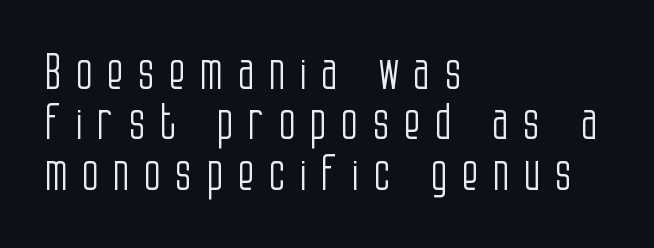
The image shows 50 px light, condensed sans-serif type, upright; set left-aligned, tight line spacing (1.01x), unusually wide letter spacing (+0.28 em), not underlined; low stroke contrast and a large x-height.
